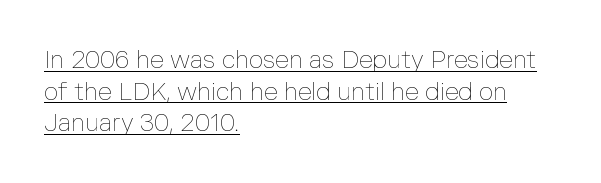
The image shows 25 px text type, upright; set left-aligned, normal line spacing (1.27x), normal letter spacing, underlined.
